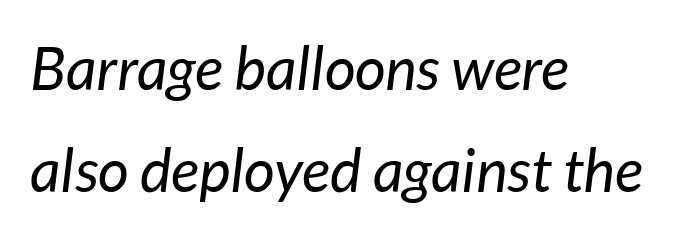
Standard letterfit; no display-style spreading of the glyphs. Varying glyph widths throughout — classic text-font behaviour. Each row of text sits above clean, open space. Whoever set this chose a conventional vertical rhythm.
